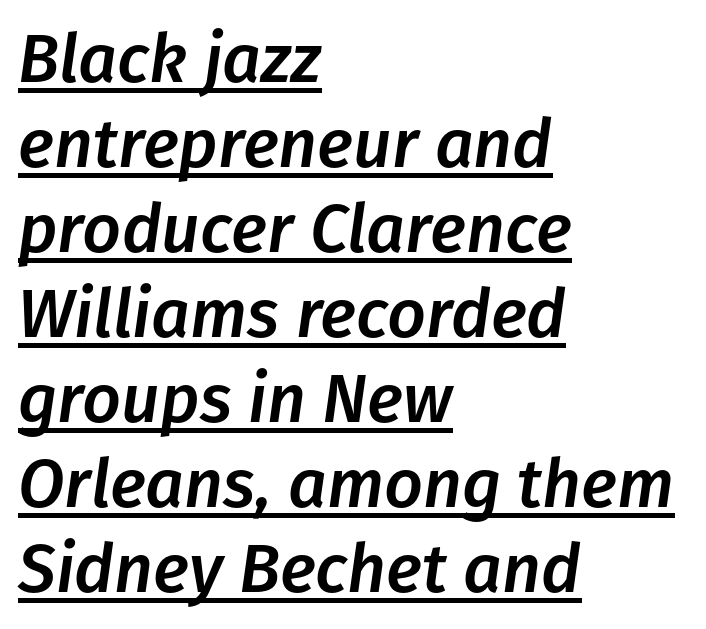
Q: Is the text italic (slanted)? A: Yes, it leans right by about 8 degrees.
Q: Is the text underlined? A: Yes.
Q: How is the paragraph aligned? A: Left-aligned.
Q: Is the spacing between letters normal or unusually wide? A: Normal.
Q: Is the spacing between lines tight, normal or loose? A: Normal.
Q: Width (condensed, normal, or wide)? A: Normal.
Q: Stroke contrast? A: Low.
Q: x-height? A: Medium.
Q: Monospaced? A: No.
